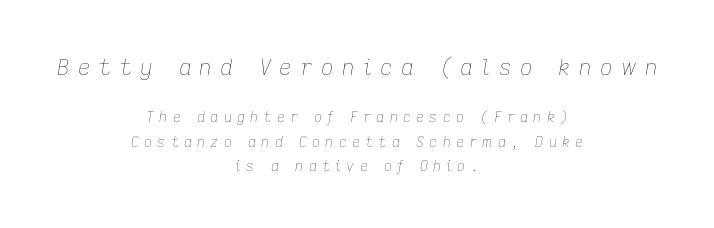
The image shows 22 px text type, italic (leaning right); set centered, line spacing 1.72x, unusually wide letter spacing (+0.37 em), not underlined; the first (top) block is 1.57x larger.
